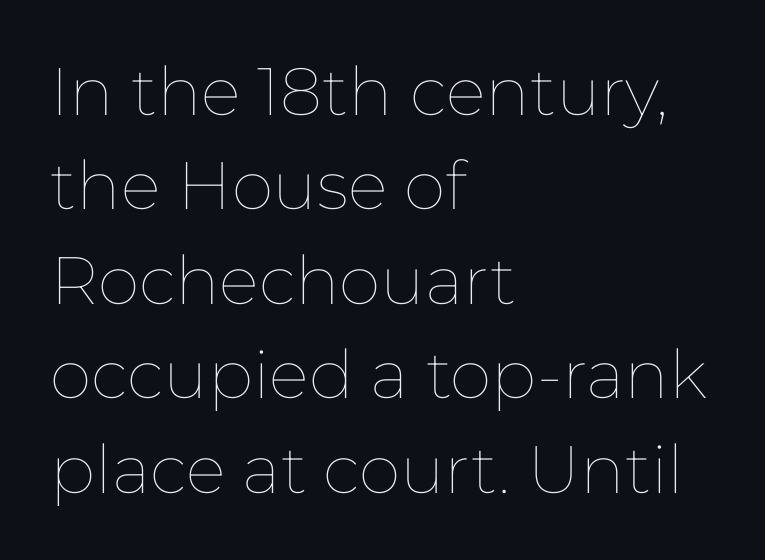
{"italic": "no", "bold": "no", "weight": "thin", "width": "normal", "stroke_contrast": "low", "x_height": "medium", "monospaced": "no", "underline": "no", "align": "left", "line_spacing": "normal", "line_spacing_ratio": 1.41, "letter_spacing": "normal", "letter_spacing_em": 0.0, "glyph_px": 67}
